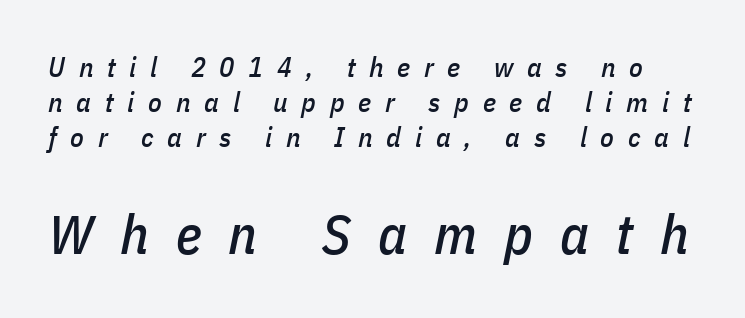
Q: Is the text italic (slanted)? A: Yes, it leans right by about 11 degrees.
Q: Is the text underlined? A: No.
Q: Is the spacing between letters normal or unusually wide? A: Unusually wide.
Q: Is the spacing between lines tight, normal or loose? A: Normal.
Q: Which block of text is set in a larger size, the first (top) or the second (bottom)? A: The second (bottom) one.
Q: Width (condensed, normal, or wide)? A: Condensed.
Q: Stroke contrast? A: Low.
Q: x-height? A: Medium.
Q: Monospaced? A: No.
